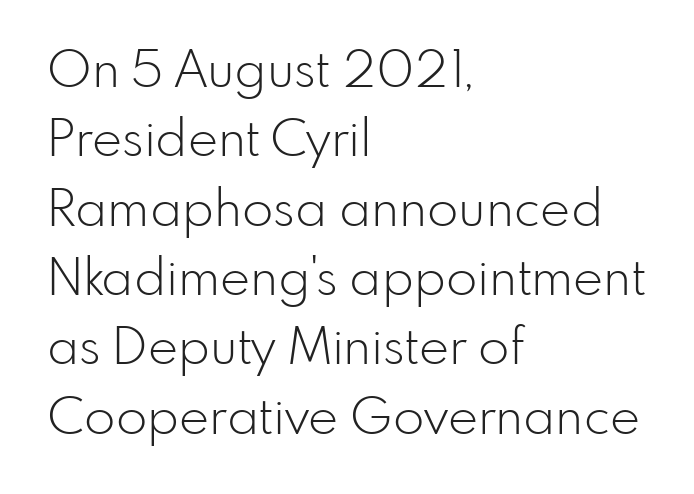
The image shows 51 px light sans-serif type, upright; set left-aligned, normal line spacing (1.36x), normal letter spacing, not underlined; low stroke contrast and a small x-height.
